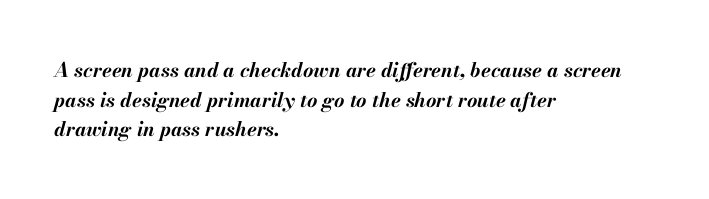
Q: Is the text bold? A: Yes.
Q: Is the text italic (slanted)? A: Yes, it leans right by about 13 degrees.
Q: Is the text underlined? A: No.
Q: How is the paragraph aligned? A: Left-aligned.
Q: Is the spacing between letters normal or unusually wide? A: Normal.
Q: Is the spacing between lines tight, normal or loose? A: Normal.
